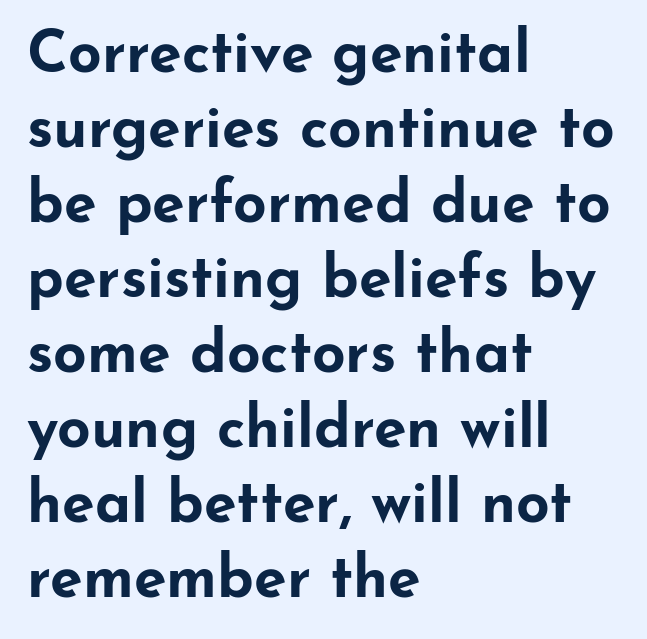
This rendering features lettering with no underline. The passage shown is typeset with a sans-serif family. Does the weight exceed regular? Yes, all the way to bold. Is there much room between lines? A standard amount, neither cramped nor airy.
